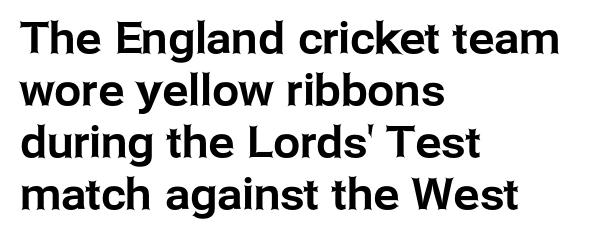
Does the lettering tilt? It doesn't — this is upright. Which margin do the lines hug? The left one — the right edge is uneven. The gaps between neighbouring characters are ordinary and unremarkable. Rule under the text: the space is simply empty.
